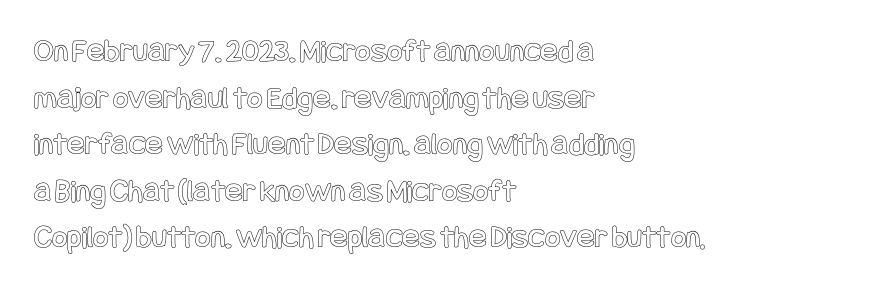
Q: Is the text italic (slanted)? A: No, it is upright.
Q: Is the text underlined? A: No.
Q: How is the paragraph aligned? A: Left-aligned.
Q: Is the spacing between letters normal or unusually wide? A: Normal.
Q: Is the spacing between lines tight, normal or loose? A: Normal.
Q: Width (condensed, normal, or wide)? A: Condensed.
Q: x-height? A: Large.
